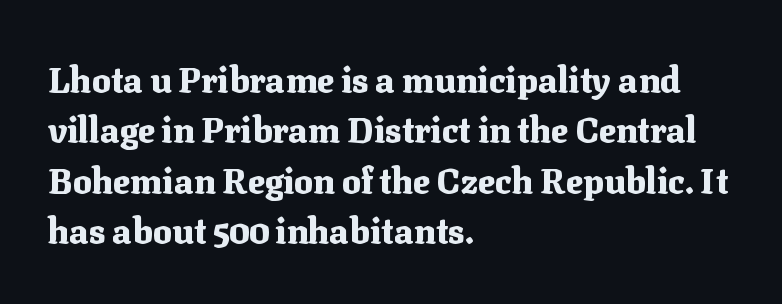
{"serif": "yes", "italic": "no", "bold": "yes", "weight": "heavy", "width": "normal", "stroke_contrast": "medium", "x_height": "medium", "monospaced": "no", "underline": "no", "align": "left", "line_spacing": "normal", "line_spacing_ratio": 1.44, "letter_spacing": "normal", "letter_spacing_em": 0.0, "glyph_px": 35}
